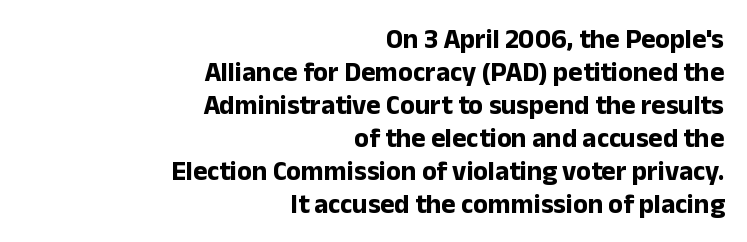
Q: Is the text bold? A: Yes.
Q: Is the text italic (slanted)? A: No, it is upright.
Q: Is the text underlined? A: No.
Q: How is the paragraph aligned? A: Right-aligned.
Q: Is the spacing between letters normal or unusually wide? A: Normal.
